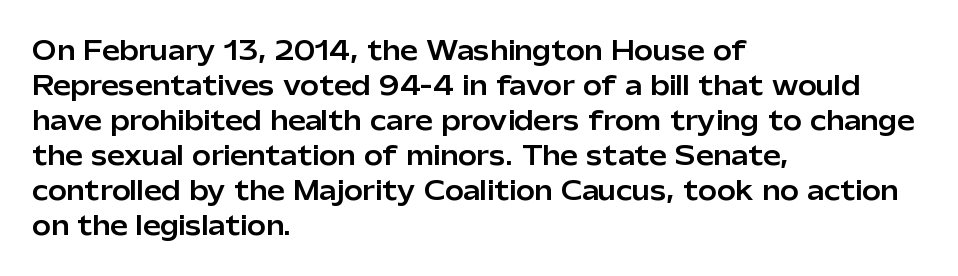
Q: Is the text italic (slanted)? A: No, it is upright.
Q: Is the text underlined? A: No.
Q: How is the paragraph aligned? A: Left-aligned.
Q: Is the spacing between letters normal or unusually wide? A: Normal.
Q: Is the spacing between lines tight, normal or loose? A: Normal.
